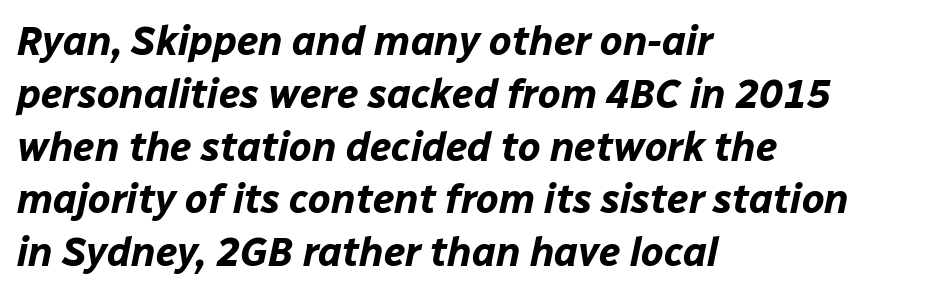
Q: Is the text bold? A: Yes.
Q: Is the text italic (slanted)? A: Yes, it leans right by about 12 degrees.
Q: Is the text underlined? A: No.
Q: How is the paragraph aligned? A: Left-aligned.
Q: Is the spacing between letters normal or unusually wide? A: Normal.
Q: Is the spacing between lines tight, normal or loose? A: Normal.
Q: Width (condensed, normal, or wide)? A: Normal.
Q: Stroke contrast? A: Low.
Q: x-height? A: Medium.
Q: Monospaced? A: No.
